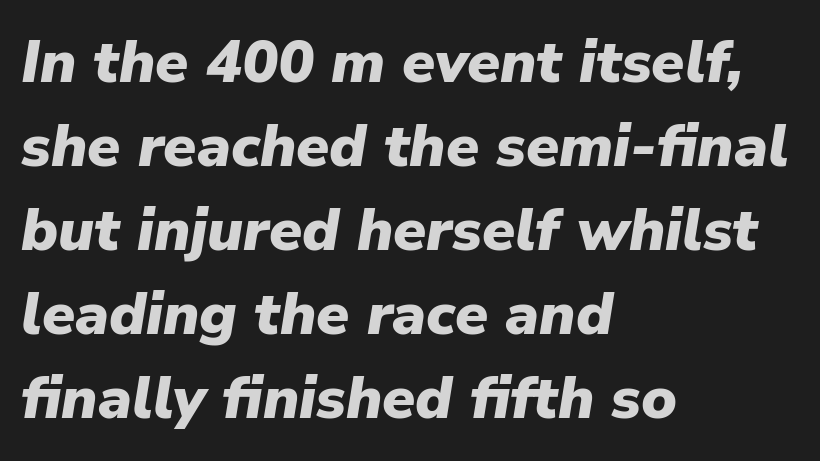
{"italic": "yes", "lean": "right", "slant_degrees": 9, "bold": "yes", "weight": "heavy", "width": "normal", "stroke_contrast": "low", "x_height": "medium", "monospaced": "no", "underline": "no", "align": "left", "line_spacing": "normal", "line_spacing_ratio": 1.4, "letter_spacing": "normal", "letter_spacing_em": 0.0, "glyph_px": 60}
